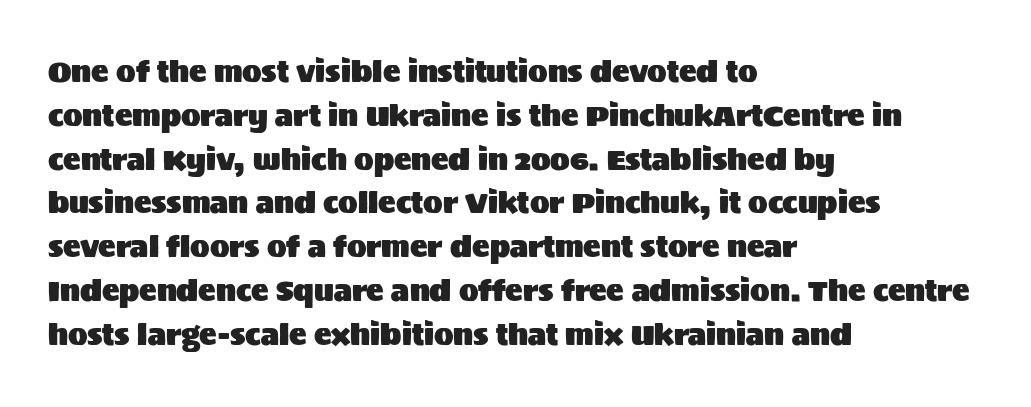
Ordinary non-slanted type is in use. Notice how descenders clear the ascenders below comfortably — that's standard leading. Type without underlining. Typeset ragged right — the left edge is the straight one.
